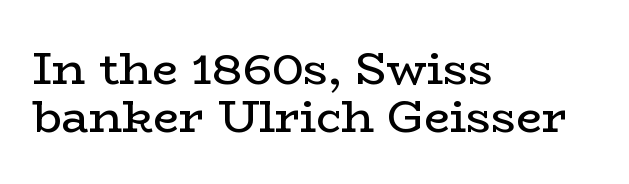
The image shows 46 px regular-weight, wide serif type, upright; set left-aligned, tight line spacing (1.04x), normal letter spacing, not underlined; low stroke contrast and a medium x-height.
